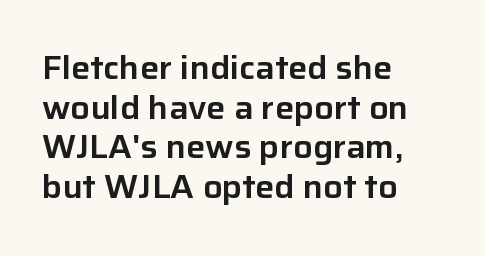
Q: Is the text italic (slanted)? A: No, it is upright.
Q: Is the typeface a serif or a sans-serif typeface? A: Sans-serif.
Q: Is the text underlined? A: No.
Q: How is the paragraph aligned? A: Left-aligned.
Q: Is the spacing between letters normal or unusually wide? A: Normal.
Q: Width (condensed, normal, or wide)? A: Normal.
Q: Stroke contrast? A: Low.
Q: x-height? A: Medium.
Q: Monospaced? A: No.
